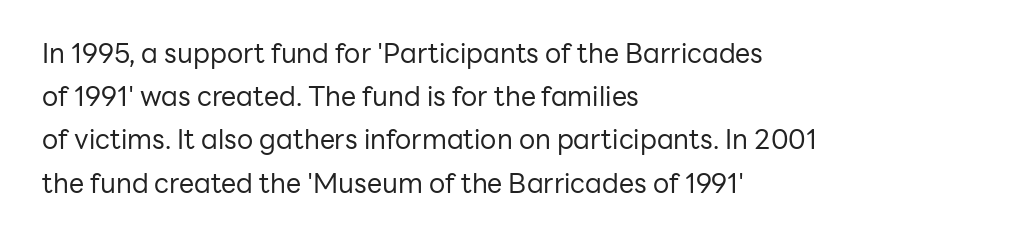
The image shows 27 px text type, upright; set left-aligned, normal line spacing (1.6x), normal letter spacing, not underlined.
